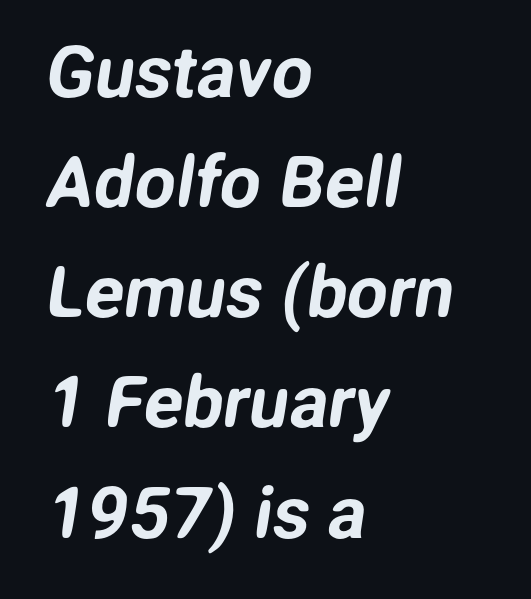
Q: Is the typeface a serif or a sans-serif typeface? A: Sans-serif.
Q: Is the text underlined? A: No.
Q: How is the paragraph aligned? A: Left-aligned.
Q: Is the spacing between letters normal or unusually wide? A: Normal.
Q: Is the spacing between lines tight, normal or loose? A: Normal.
Q: Width (condensed, normal, or wide)? A: Normal.
Q: Stroke contrast? A: Low.
Q: x-height? A: Medium.
Q: Monospaced? A: No.
